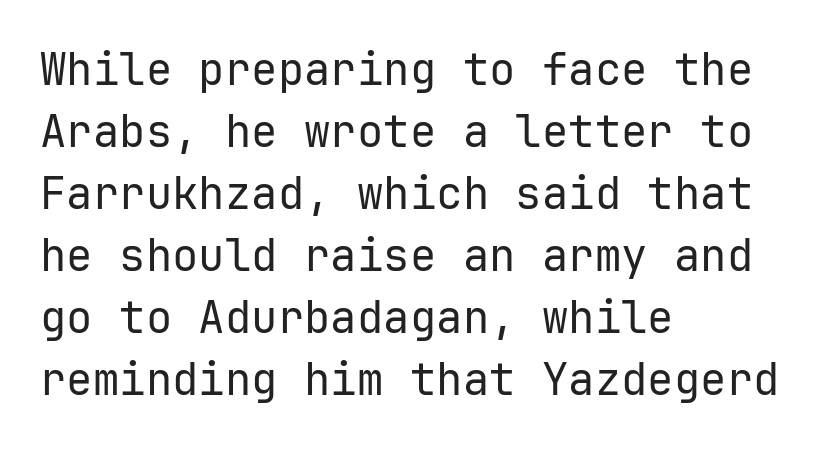
{"serif": "no", "italic": "no", "bold": "no", "weight": "regular", "width": "normal", "stroke_contrast": "low", "x_height": "medium", "monospaced": "yes", "underline": "no", "align": "left", "line_spacing": "normal", "line_spacing_ratio": 1.41, "letter_spacing": "normal", "letter_spacing_em": 0.0, "glyph_px": 44}
